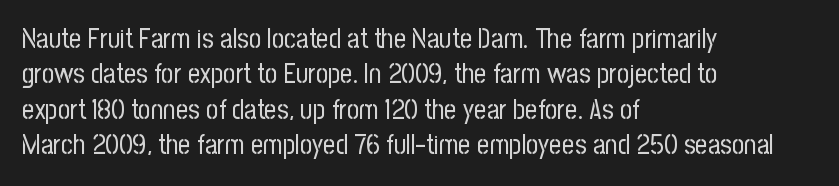
{"italic": "no", "bold": "no", "underline": "no", "align": "left", "line_spacing": "normal", "line_spacing_ratio": 1.31, "letter_spacing": "normal", "letter_spacing_em": 0.0, "glyph_px": 27}
